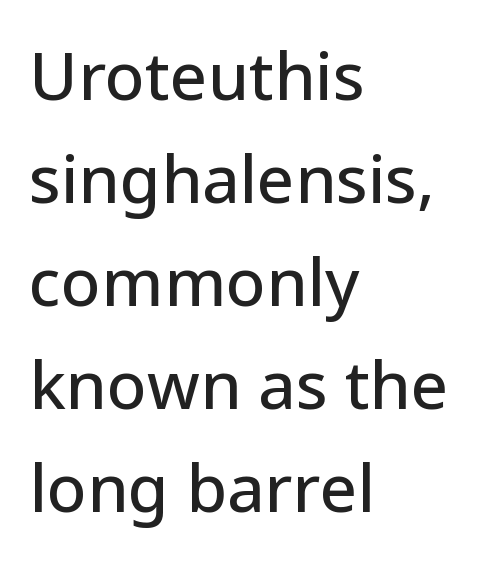
The image shows 66 px sans-serif type, upright; set left-aligned, normal line spacing (1.56x), normal letter spacing, not underlined; low stroke contrast and a medium x-height.
